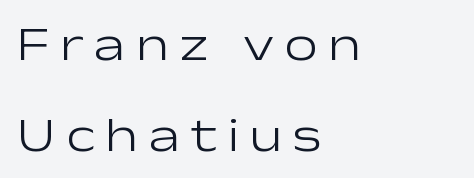
The image shows 48 px light, wide sans-serif type, upright; set left-aligned, loose line spacing (1.9x), unusually wide letter spacing (+0.21 em), not underlined; low stroke contrast and a medium x-height.
